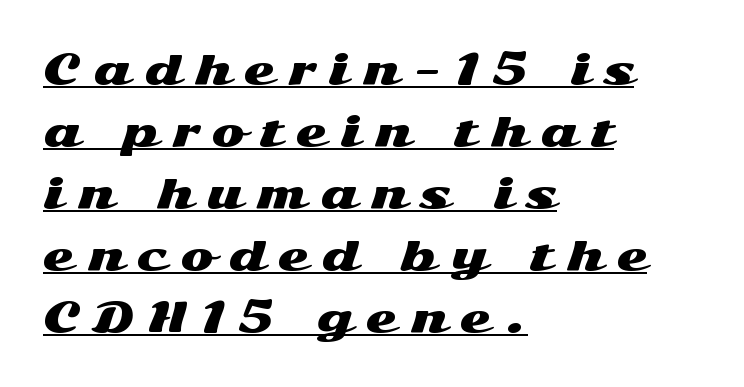
Q: Is the text italic (slanted)? A: Yes.
Q: Is the typeface a serif or a sans-serif typeface? A: Sans-serif.
Q: Is the text underlined? A: Yes.
Q: How is the paragraph aligned? A: Left-aligned.
Q: Is the spacing between letters normal or unusually wide? A: Unusually wide.
Q: Is the spacing between lines tight, normal or loose? A: Normal.
Q: Width (condensed, normal, or wide)? A: Wide.
Q: Stroke contrast? A: Medium.
Q: x-height? A: Medium.
Q: Monospaced? A: No.
